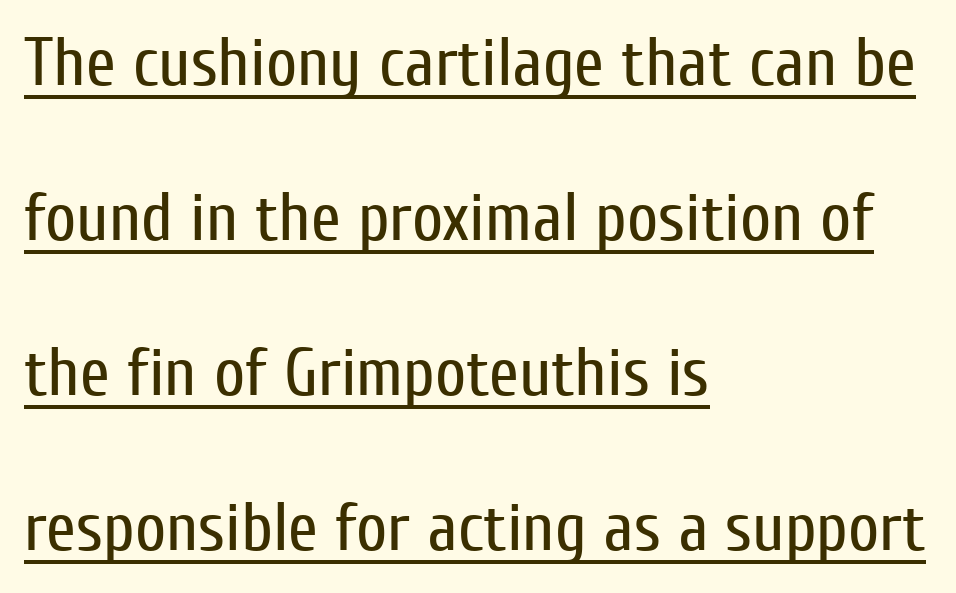
The image shows 68 px regular-weight, condensed sans-serif type, upright; set left-aligned, loose line spacing (2.28x), normal letter spacing, underlined; low stroke contrast and a medium x-height.
